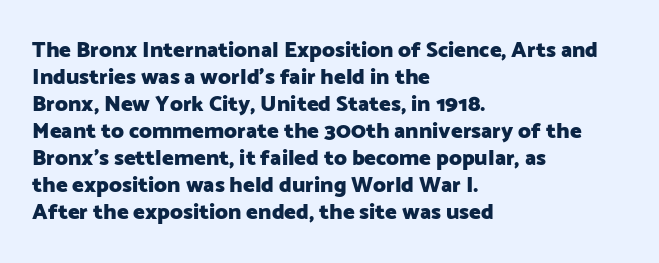
The setting favours the left margin, as ordinary paragraphs usually do. The strip under each line holds only bare page. Every letter is thick-stroked: bold, no question. In terms of posture, this sample is upright. Is the letter spacing exaggerated? No — it looks like the ordinary default.
